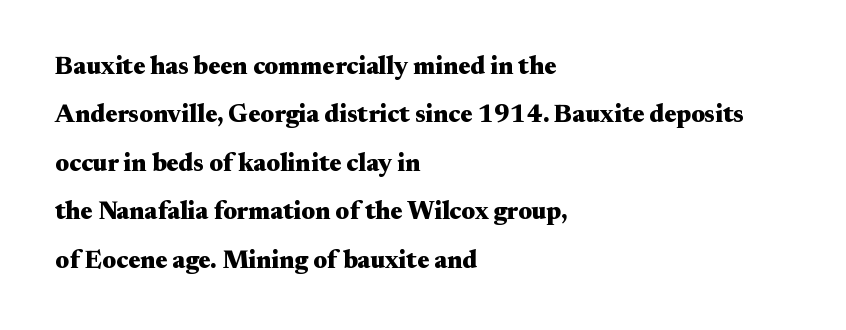
Q: Is the text bold? A: Yes.
Q: Is the text italic (slanted)? A: No, it is upright.
Q: Is the text underlined? A: No.
Q: How is the paragraph aligned? A: Left-aligned.
Q: Is the spacing between letters normal or unusually wide? A: Normal.
Q: Is the spacing between lines tight, normal or loose? A: Loose.
